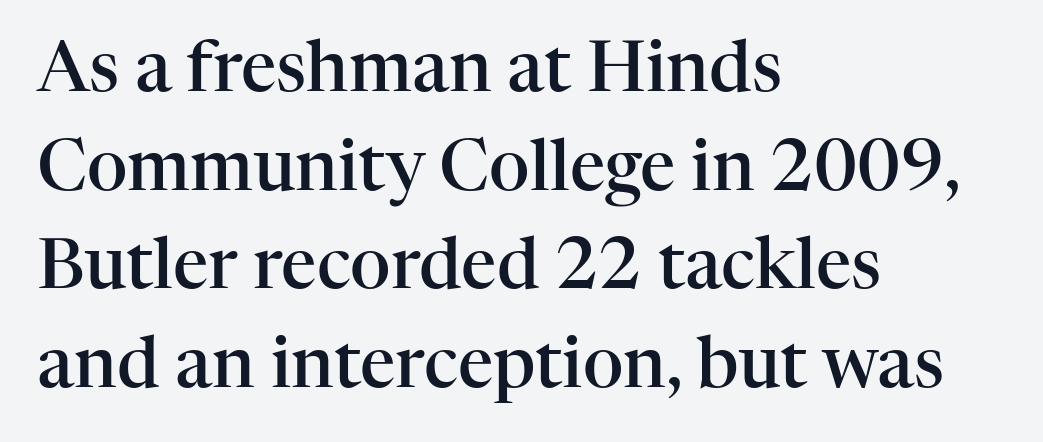
The image shows 70 px semibold serif type, upright; set left-aligned, normal line spacing (1.41x), normal letter spacing, not underlined; high stroke contrast and a medium x-height.
